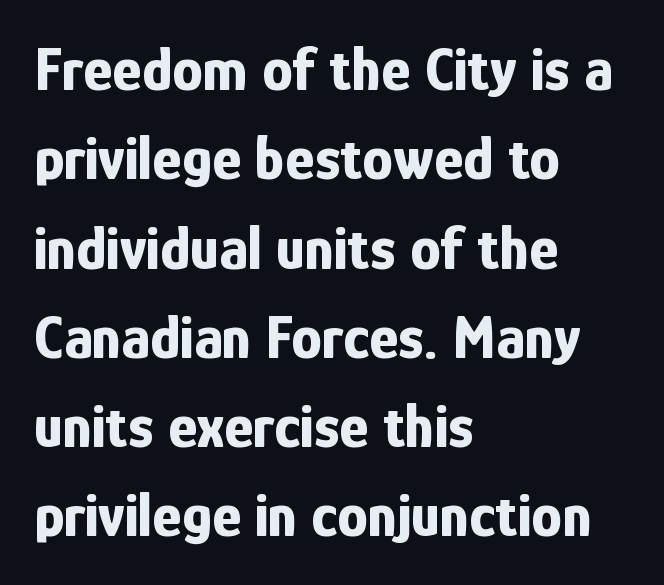
Q: Is the text bold? A: Yes.
Q: Is the text italic (slanted)? A: No, it is upright.
Q: Is the typeface a serif or a sans-serif typeface? A: Sans-serif.
Q: Is the text underlined? A: No.
Q: How is the paragraph aligned? A: Left-aligned.
Q: Is the spacing between letters normal or unusually wide? A: Normal.
Q: Is the spacing between lines tight, normal or loose? A: Normal.
Q: Width (condensed, normal, or wide)? A: Condensed.
Q: Stroke contrast? A: Low.
Q: x-height? A: Medium.
Q: Monospaced? A: No.
